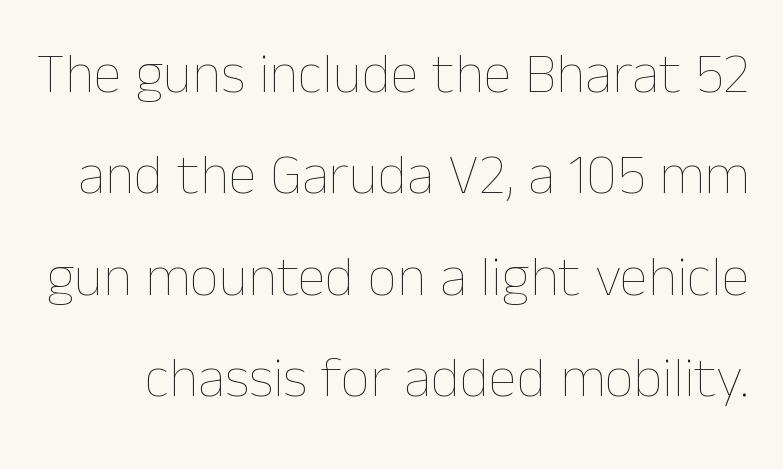
{"italic": "no", "bold": "no", "weight": "thin", "width": "normal", "stroke_contrast": "low", "x_height": "medium", "monospaced": "no", "underline": "no", "line_spacing_ratio": 1.78, "letter_spacing": "normal", "letter_spacing_em": 0.0, "glyph_px": 57}
